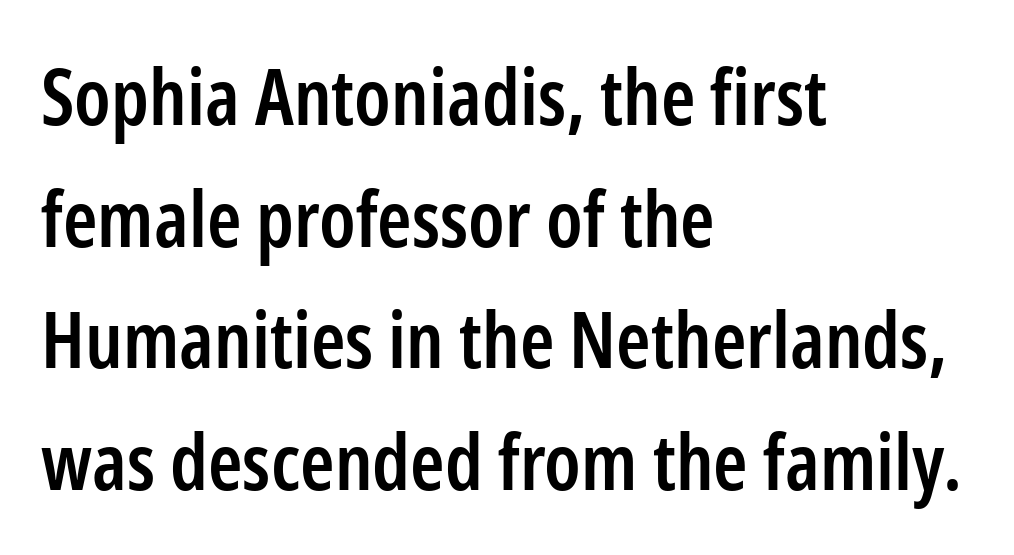
Q: Is the text bold? A: Semi-bold.
Q: Is the text italic (slanted)? A: No, it is upright.
Q: Is the typeface a serif or a sans-serif typeface? A: Sans-serif.
Q: Is the text underlined? A: No.
Q: How is the paragraph aligned? A: Left-aligned.
Q: Is the spacing between letters normal or unusually wide? A: Normal.
Q: Is the spacing between lines tight, normal or loose? A: Normal.
Q: Width (condensed, normal, or wide)? A: Condensed.
Q: Stroke contrast? A: Low.
Q: x-height? A: Medium.
Q: Monospaced? A: No.
